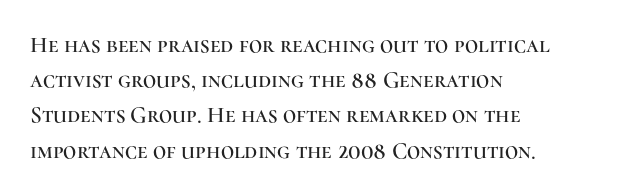
{"italic": "no", "underline": "no", "align": "left", "line_spacing": "normal", "line_spacing_ratio": 1.53, "letter_spacing": "normal", "letter_spacing_em": 0.0, "glyph_px": 23}
